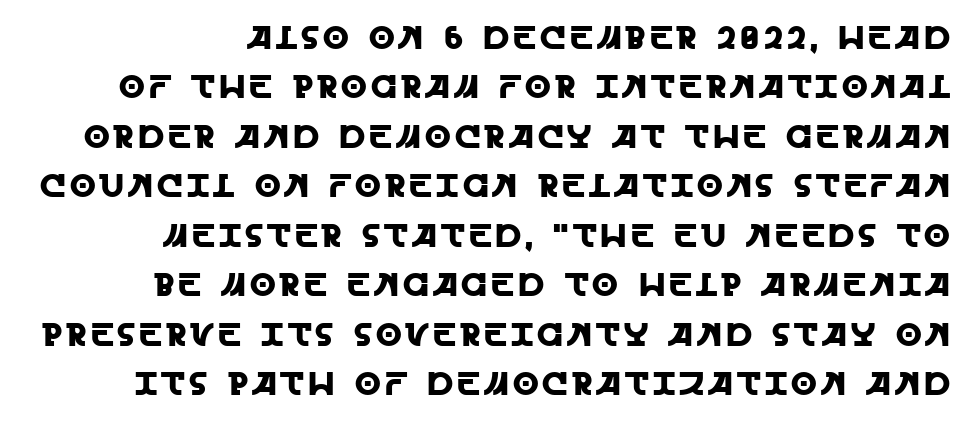
One-word summary of the alignment: right. The rendering uses a moderate line-height, typical for paragraphs. Notice how the stems are strictly vertical — no italics here. Each letter keeps its own natural width here, so spacing adapts to shape.
